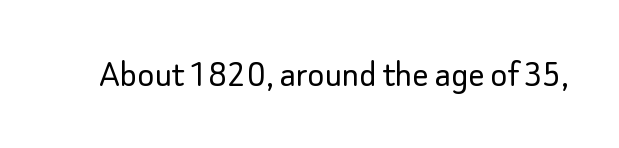
Serifs: no, the terminals of the letterforms are clean. This sample uses plain, unmodified letter spacing. Stems here are at most as thick as an everyday book face. Looks like regular typesetting: each glyph gets only the width it needs. Upright lettering throughout. Glance below the letters and you will spot only blank space.
